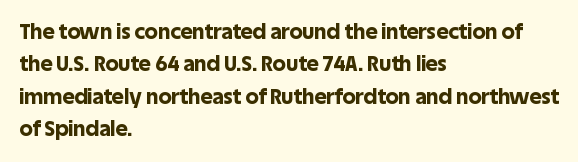
The image shows 21 px bold type, upright; set left-aligned, normal line spacing (1.54x), normal letter spacing, not underlined.
